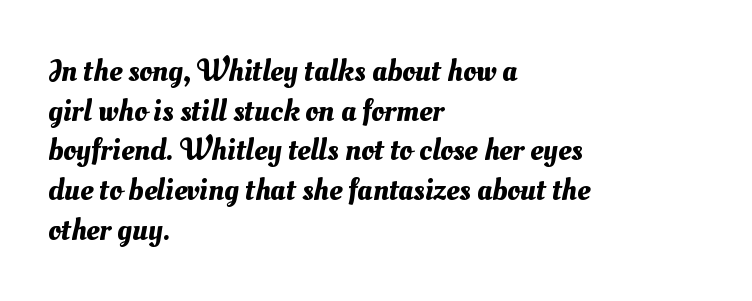
Is the letter spacing exaggerated? No — it looks like the ordinary default. Character widths vary here, with narrow letters taking less room than wide ones. Alignment: flush left. Words float on clear page, feet unadorned.
